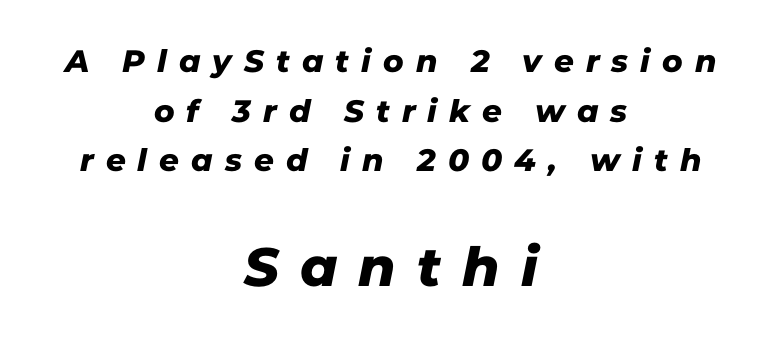
The image shows 54 px sans-serif type; set centered, normal line spacing (1.6x), unusually wide letter spacing (+0.39 em), not underlined; the second (bottom) block is 1.74x larger; low stroke contrast and a medium x-height.
